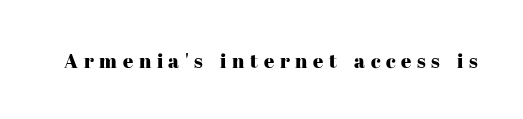
The glyphs are unaccompanied by any horizontal stroke below them. Italic? Not at all — the glyphs are vertical. Characters follow at a spacing far wider than the type designer built in.
